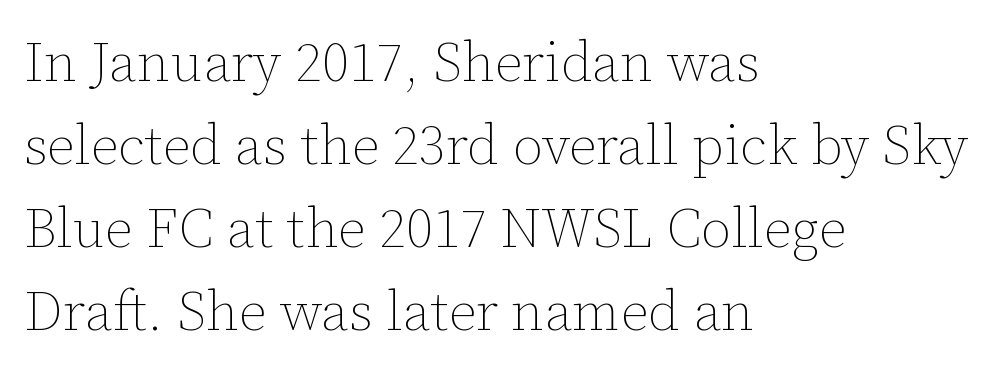
Q: Is the text bold? A: No.
Q: Is the text italic (slanted)? A: No, it is upright.
Q: Is the text underlined? A: No.
Q: How is the paragraph aligned? A: Left-aligned.
Q: Is the spacing between letters normal or unusually wide? A: Normal.
Q: Is the spacing between lines tight, normal or loose? A: Normal.
Q: Width (condensed, normal, or wide)? A: Normal.
Q: Stroke contrast? A: Low.
Q: x-height? A: Medium.
Q: Monospaced? A: No.
